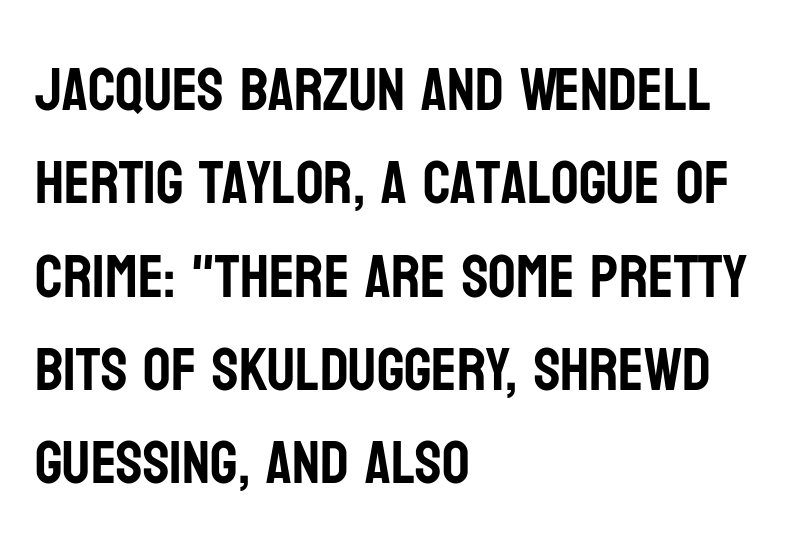
{"serif": "no", "italic": "no", "width": "condensed", "stroke_contrast": "low", "x_height": "large", "monospaced": "no", "underline": "no", "align": "left", "line_spacing": "normal", "line_spacing_ratio": 1.53, "letter_spacing": "normal", "letter_spacing_em": 0.0, "glyph_px": 61}
